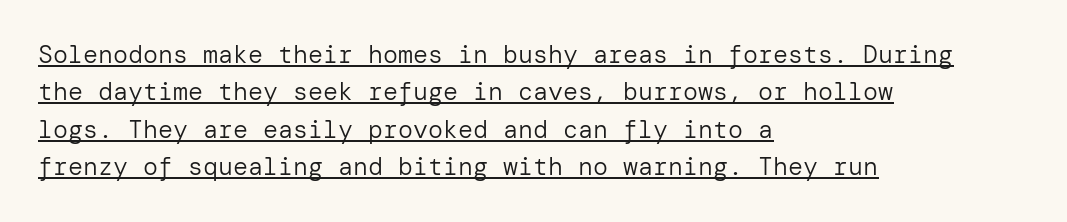
{"italic": "no", "bold": "no", "underline": "yes", "align": "left", "line_spacing": "normal", "line_spacing_ratio": 1.5, "letter_spacing": "normal", "letter_spacing_em": 0.0, "glyph_px": 25}
